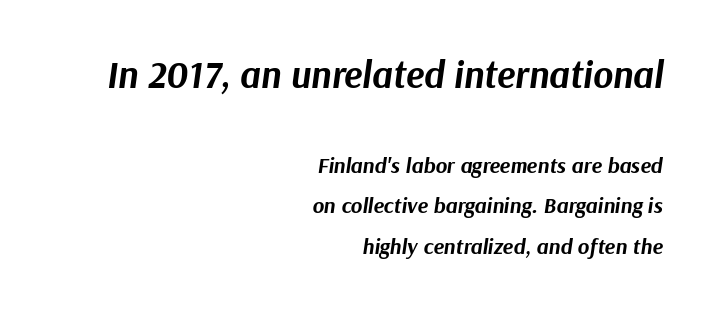
{"italic": "yes", "lean": "right", "slant_degrees": 9, "bold": "yes", "weight": "bold", "width": "normal", "stroke_contrast": "medium", "x_height": "medium", "monospaced": "no", "underline": "no", "align": "right", "line_spacing_ratio": 1.85, "letter_spacing": "normal", "letter_spacing_em": 0.0, "larger_block": "first", "size_ratio": 1.73, "glyph_px": 38}
